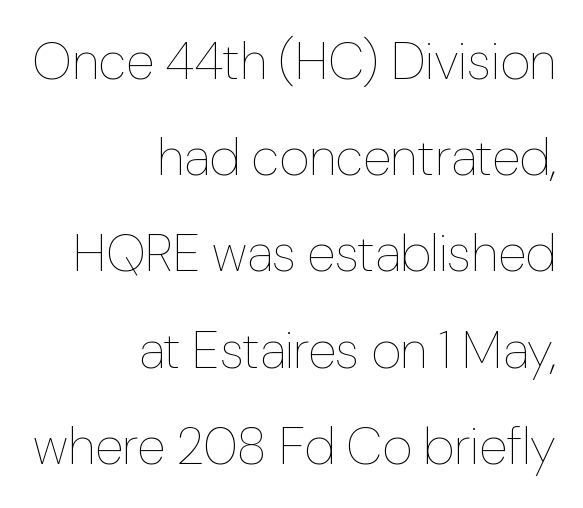
{"italic": "no", "bold": "no", "weight": "thin", "width": "normal", "stroke_contrast": "low", "x_height": "medium", "monospaced": "no", "underline": "no", "align": "right", "line_spacing_ratio": 1.85, "letter_spacing": "normal", "letter_spacing_em": 0.0, "glyph_px": 52}
